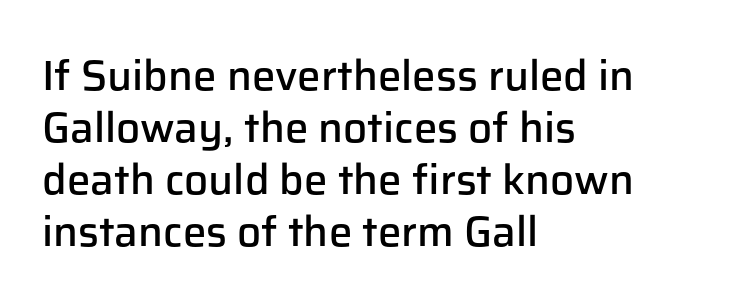
The image shows 42 px semibold sans-serif type, upright; set left-aligned, line spacing 1.24x, normal letter spacing, not underlined; low stroke contrast and a medium x-height.
